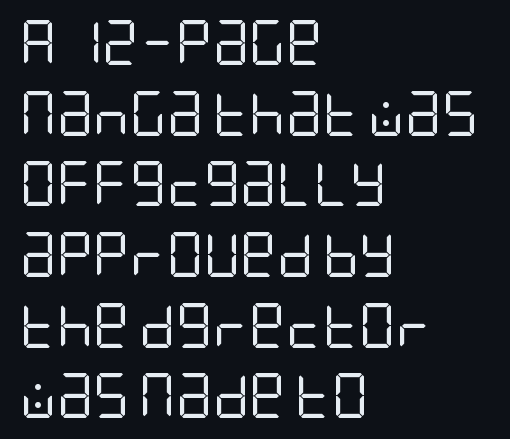
The image shows 45 px regular-weight, condensed sans-serif type, upright; set left-aligned, normal line spacing (1.57x), normal letter spacing, not underlined; low stroke contrast and a large x-height.
